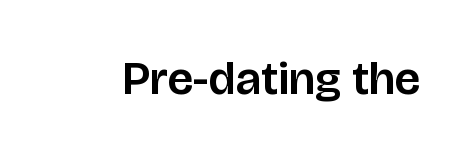
Q: Is the text italic (slanted)? A: No, it is upright.
Q: Is the typeface a serif or a sans-serif typeface? A: Sans-serif.
Q: Is the text underlined? A: No.
Q: Is the spacing between letters normal or unusually wide? A: Normal.
Q: Width (condensed, normal, or wide)? A: Normal.
Q: Stroke contrast? A: Low.
Q: x-height? A: Large.
Q: Monospaced? A: No.
